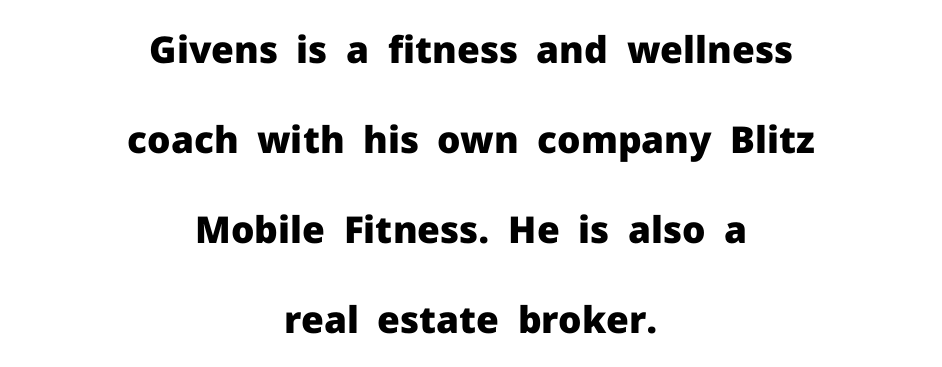
The image shows 37 px heavy sans-serif type, upright; set centered, loose line spacing (2.43x), normal letter spacing, not underlined; low stroke contrast and a medium x-height.
